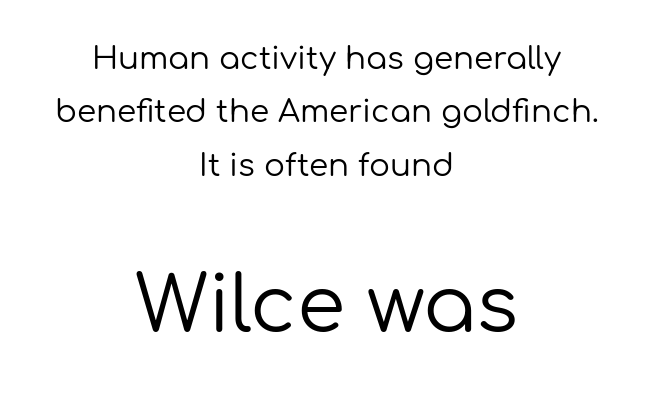
A typesetter would mark this as roman, not italic. Caption: standard tracking, unaltered. Top chunk: small. Bottom chunk: large. Glance below the letters and you will spot only blank space. You could not count columns in this text — the font is proportionally spaced.
